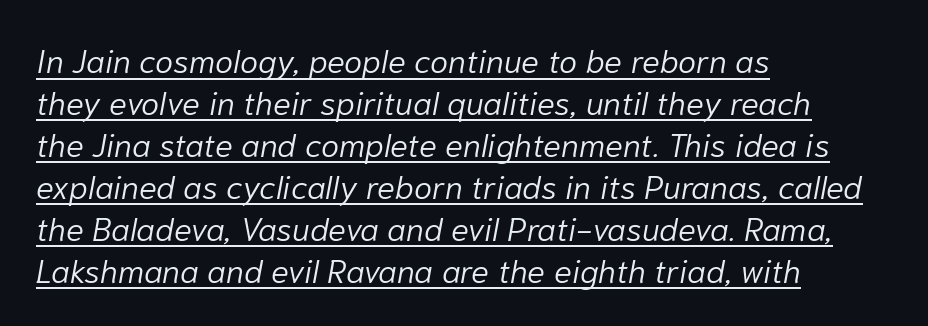
Baseline-to-baseline distance is the conventional proportion of letter height. Style check: oblique. This rendering uses left alignment, leaving the right contour irregular. There is no visible air inserted between adjacent glyphs.
